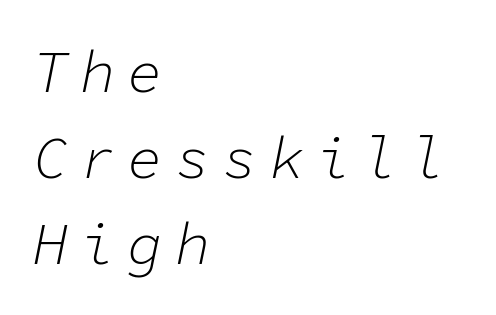
Q: Is the text bold? A: No.
Q: Is the text italic (slanted)? A: Yes, it leans right by about 11 degrees.
Q: Is the text underlined? A: No.
Q: How is the paragraph aligned? A: Left-aligned.
Q: Is the spacing between letters normal or unusually wide? A: Unusually wide.
Q: Is the spacing between lines tight, normal or loose? A: Normal.
Q: Width (condensed, normal, or wide)? A: Normal.
Q: Stroke contrast? A: Low.
Q: x-height? A: Medium.
Q: Monospaced? A: Yes.
